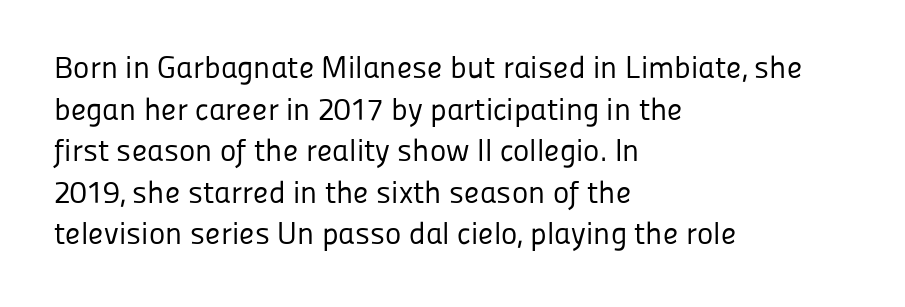
Q: Is the text bold? A: No.
Q: Is the text italic (slanted)? A: No, it is upright.
Q: Is the typeface a serif or a sans-serif typeface? A: Sans-serif.
Q: Is the text underlined? A: No.
Q: How is the paragraph aligned? A: Left-aligned.
Q: Is the spacing between letters normal or unusually wide? A: Normal.
Q: Is the spacing between lines tight, normal or loose? A: Normal.
Q: Width (condensed, normal, or wide)? A: Normal.
Q: Stroke contrast? A: Low.
Q: x-height? A: Medium.
Q: Monospaced? A: No.
